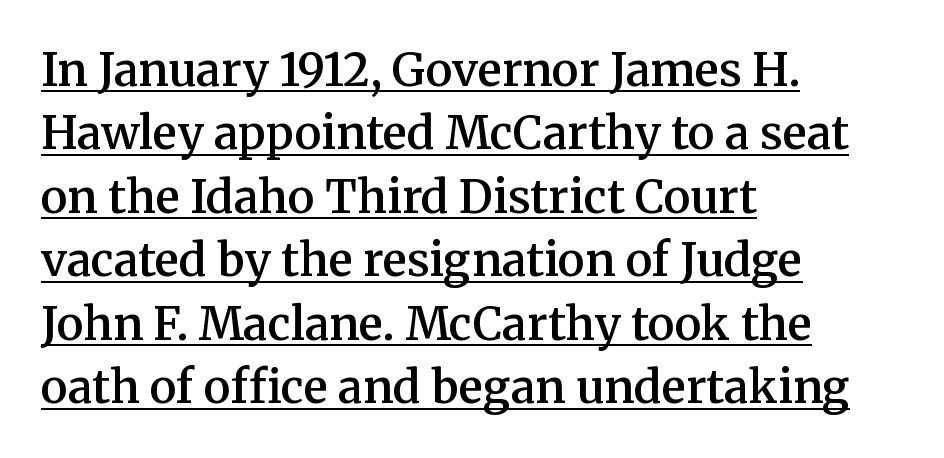
{"serif": "yes", "italic": "no", "bold": "semi", "weight": "semibold", "width": "normal", "stroke_contrast": "medium", "x_height": "medium", "monospaced": "no", "underline": "yes", "align": "left", "line_spacing": "normal", "line_spacing_ratio": 1.41, "letter_spacing": "normal", "letter_spacing_em": 0.0, "glyph_px": 45}
